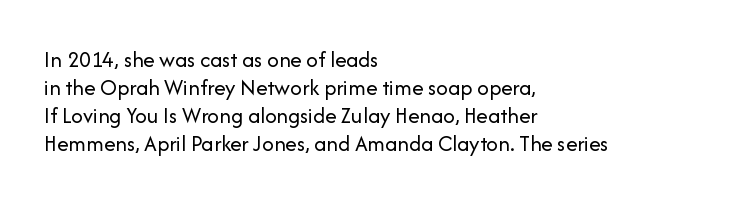
{"italic": "no", "bold": "no", "underline": "no", "align": "left", "line_spacing_ratio": 1.22, "letter_spacing": "normal", "letter_spacing_em": 0.0, "glyph_px": 23}
